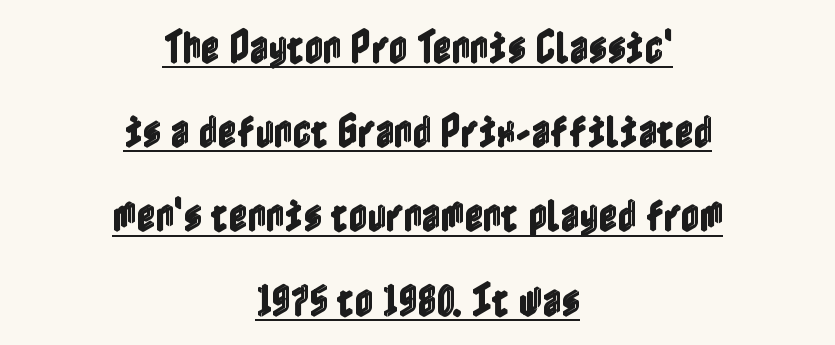
The image shows 36 px condensed type, upright; set centered, loose line spacing (2.34x), normal letter spacing, underlined; a medium x-height.
